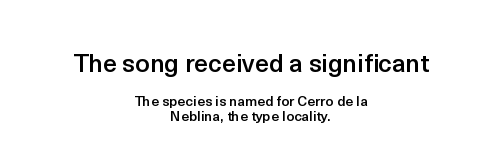
{"italic": "no", "bold": "semi", "underline": "no", "align": "center", "line_spacing": "tight", "line_spacing_ratio": 1.07, "letter_spacing": "normal", "letter_spacing_em": 0.0, "larger_block": "first", "size_ratio": 1.79, "glyph_px": 25}
